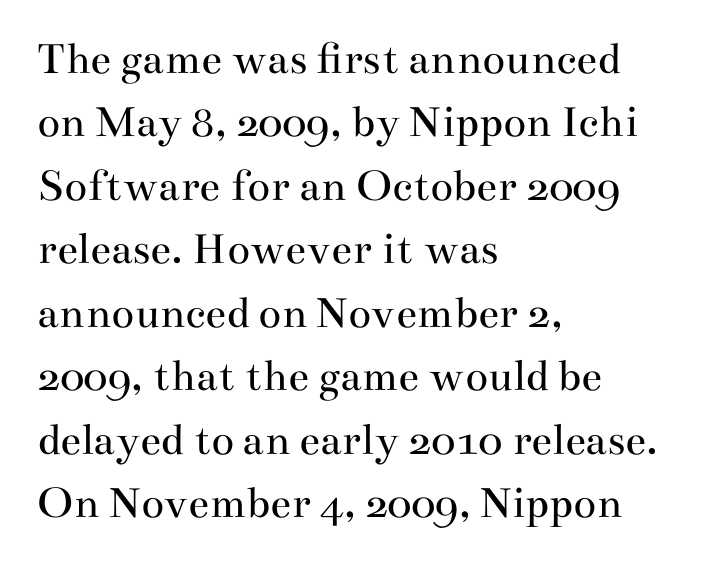
The image shows 47 px regular-weight, wide serif type, upright; set left-aligned, normal line spacing (1.35x), normal letter spacing, not underlined; medium stroke contrast and a small x-height.
